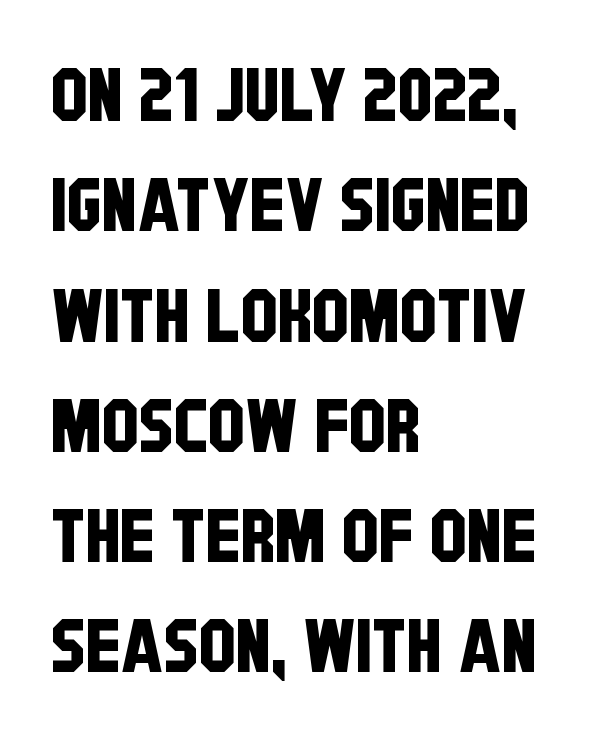
Q: Is the typeface a serif or a sans-serif typeface? A: Sans-serif.
Q: Is the text underlined? A: No.
Q: How is the paragraph aligned? A: Left-aligned.
Q: Is the spacing between letters normal or unusually wide? A: Normal.
Q: Is the spacing between lines tight, normal or loose? A: Normal.
Q: Width (condensed, normal, or wide)? A: Condensed.
Q: Stroke contrast? A: Low.
Q: x-height? A: Large.
Q: Monospaced? A: No.
